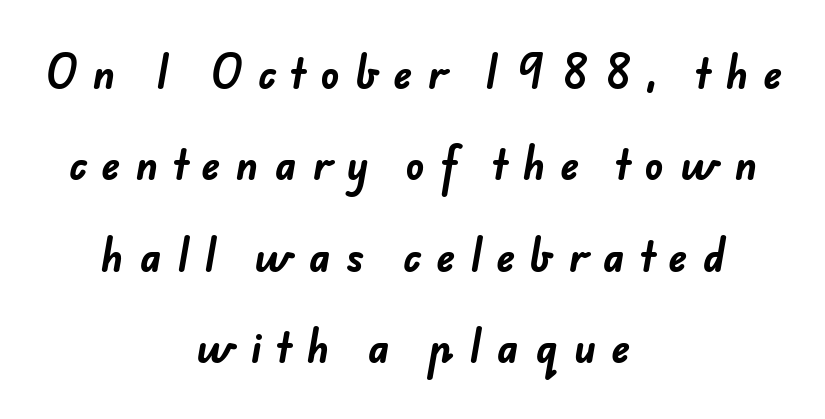
The image shows 39 px bold sans-serif type; set centered, loose line spacing (2.34x), unusually wide letter spacing (+0.4 em), not underlined; low stroke contrast and a small x-height.
